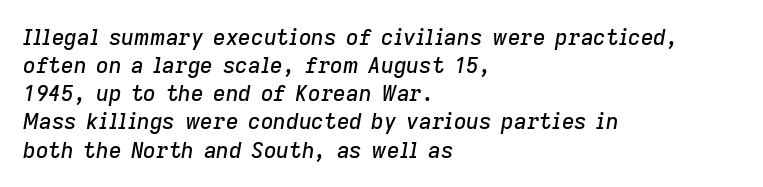
{"italic": "yes", "lean": "right", "slant_degrees": 9, "underline": "no", "align": "left", "line_spacing": "normal", "line_spacing_ratio": 1.28, "letter_spacing": "normal", "letter_spacing_em": 0.0, "glyph_px": 22}
